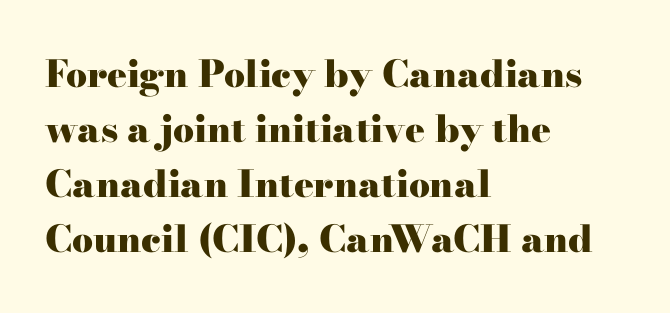
The image shows 37 px heavy, wide serif type, upright; set left-aligned, normal line spacing (1.49x), normal letter spacing, not underlined; high stroke contrast and a small x-height.
